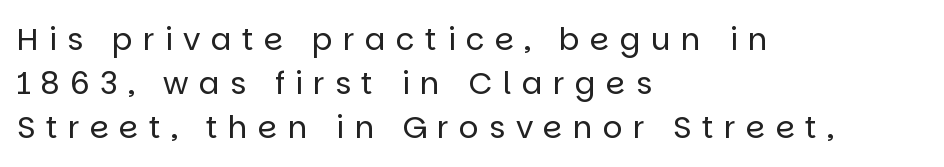
The image shows 31 px regular-weight sans-serif type, upright; set left-aligned, normal line spacing (1.42x), unusually wide letter spacing (+0.33 em), not underlined; low stroke contrast and a large x-height.
